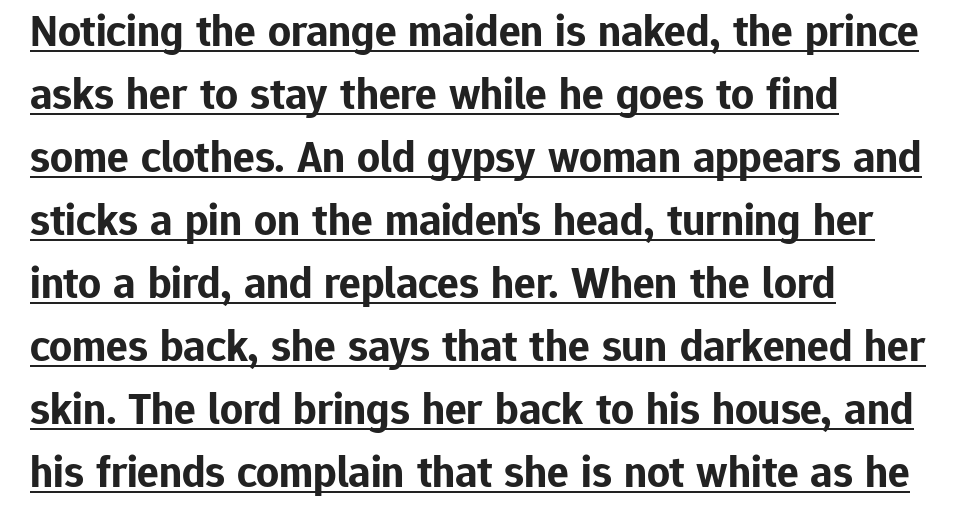
{"serif": "no", "italic": "no", "bold": "yes", "weight": "bold", "width": "normal", "stroke_contrast": "low", "x_height": "medium", "monospaced": "no", "underline": "yes", "align": "left", "line_spacing": "normal", "line_spacing_ratio": 1.4, "letter_spacing": "normal", "letter_spacing_em": 0.0, "glyph_px": 45}
